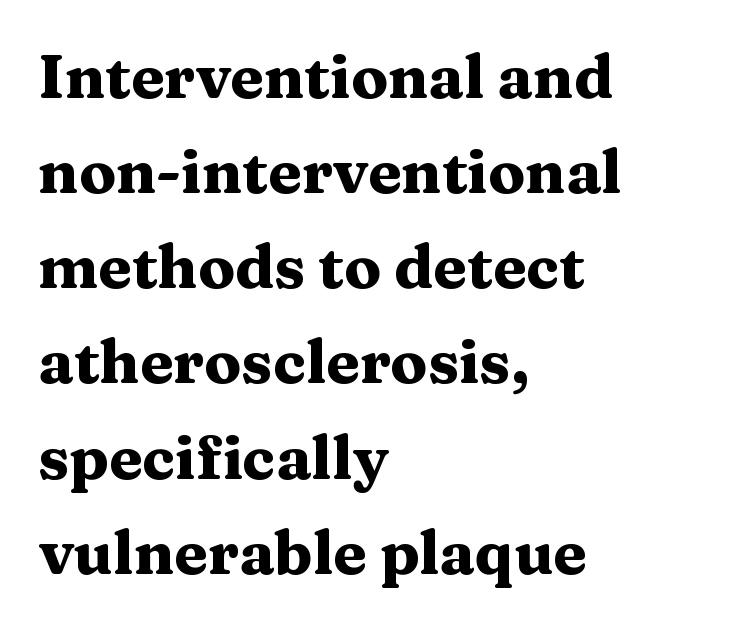
The image shows 61 px heavy, wide serif type, upright; set left-aligned, normal line spacing (1.56x), normal letter spacing, not underlined; medium stroke contrast and a medium x-height.
